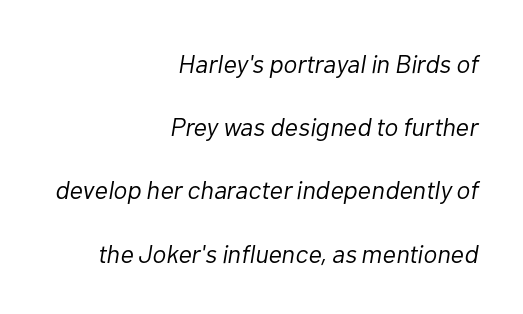
The image shows 26 px text type, italic (leaning right); set right-aligned, loose line spacing (2.43x), normal letter spacing, not underlined.
